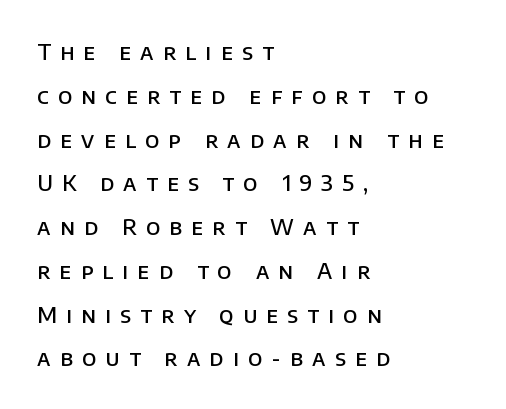
Q: Is the text bold? A: Semi-bold.
Q: Is the text italic (slanted)? A: No, it is upright.
Q: Is the text underlined? A: No.
Q: How is the paragraph aligned? A: Left-aligned.
Q: Is the spacing between letters normal or unusually wide? A: Unusually wide.
Q: Is the spacing between lines tight, normal or loose? A: Loose.
